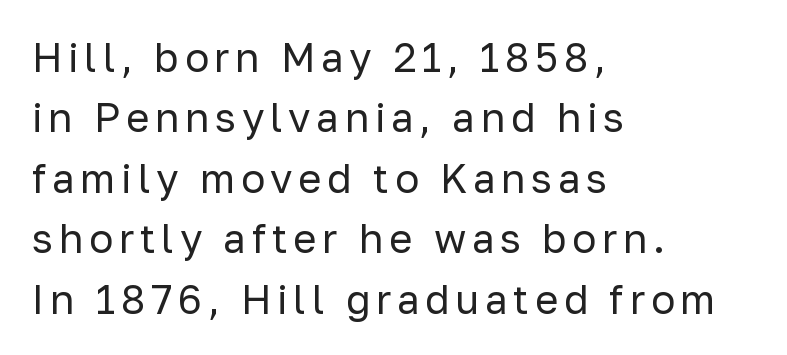
These lines are composed in type without serifs. This is not heavy type; no bold has been used. Only glyphs here, with clear space below each row. Posture: straight, roman, zero tilt.
